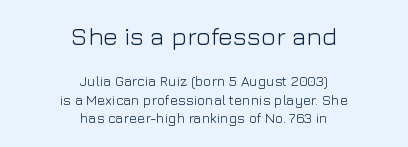
{"italic": "no", "bold": "no", "underline": "no", "align": "center", "line_spacing": "normal", "line_spacing_ratio": 1.3, "letter_spacing": "normal", "letter_spacing_em": 0.0, "larger_block": "first", "size_ratio": 1.79, "glyph_px": 25}
